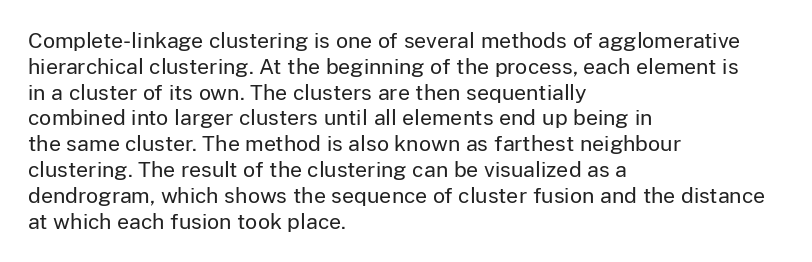
Q: Is the text bold? A: No.
Q: Is the text italic (slanted)? A: No, it is upright.
Q: Is the text underlined? A: No.
Q: How is the paragraph aligned? A: Left-aligned.
Q: Is the spacing between letters normal or unusually wide? A: Normal.
